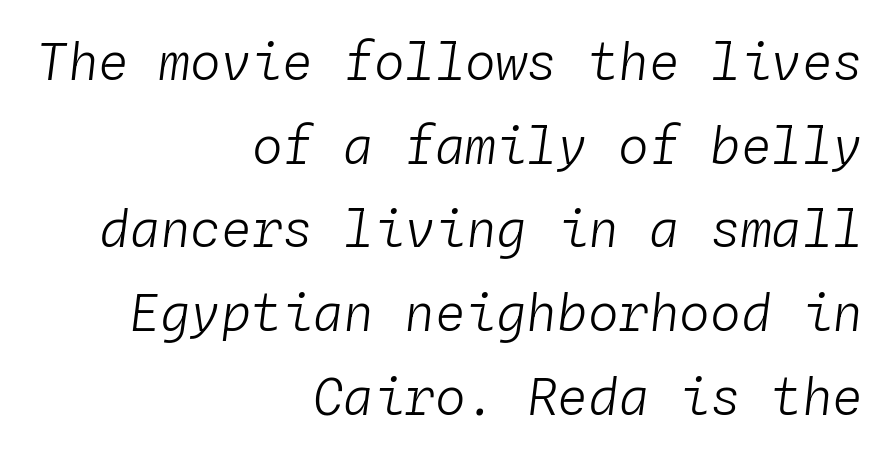
{"italic": "yes", "lean": "right", "slant_degrees": 4, "bold": "no", "weight": "light", "width": "normal", "stroke_contrast": "low", "x_height": "medium", "monospaced": "yes", "underline": "no", "align": "right", "line_spacing": "normal", "line_spacing_ratio": 1.64, "letter_spacing": "normal", "letter_spacing_em": 0.0, "glyph_px": 51}
